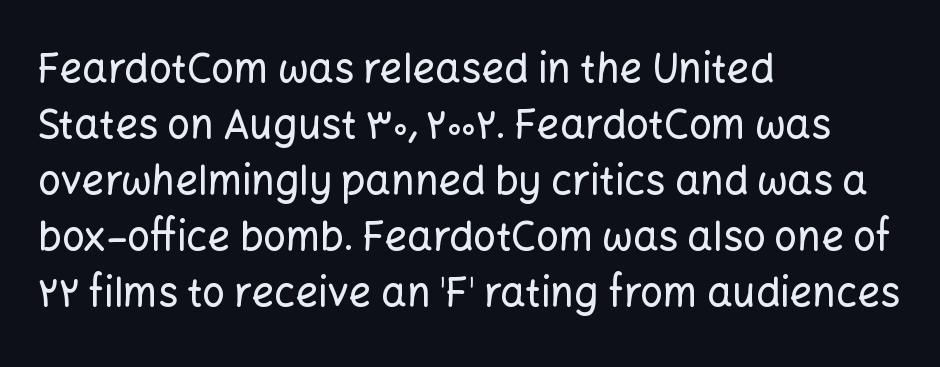
The image shows 40 px sans-serif type, upright; set left-aligned, normal line spacing (1.4x), normal letter spacing, not underlined; low stroke contrast and a medium x-height.
